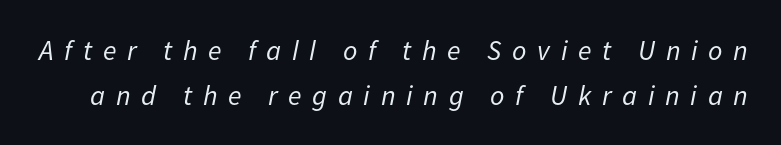
A typesetter would call this proportional, since set widths differ per character. The line-height multiplier appears to be the usual default. The gap between lines stays unmarked. Each stroke keeps to a modest, everyday thickness or less. This sample uses an oblique cut, with every glyph tilted off the vertical.
